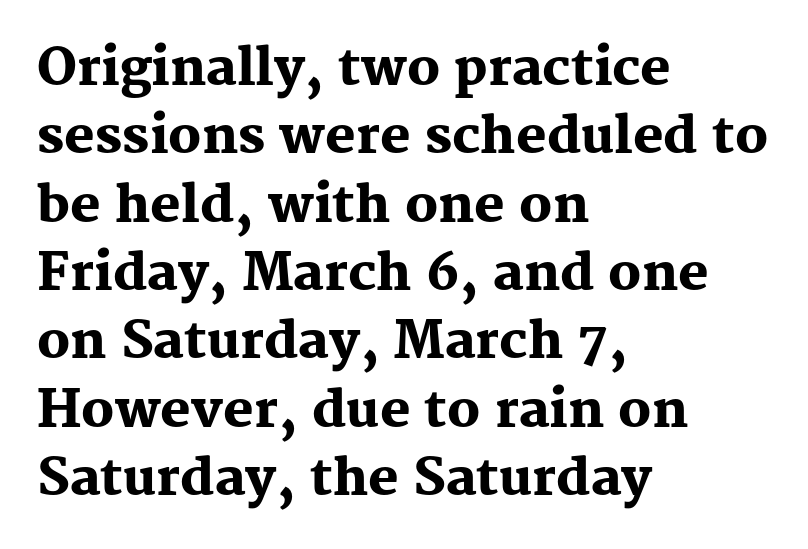
Just letters on the line, the space beneath them empty. Leading matches the norm, producing a regular column. The type family on display is of the serif kind. Notice how thick the strokes are: this is what a full bold looks like. You could not count columns in this text — the font is proportionally spaced. Left-aligned paragraph, ragged on the right.
